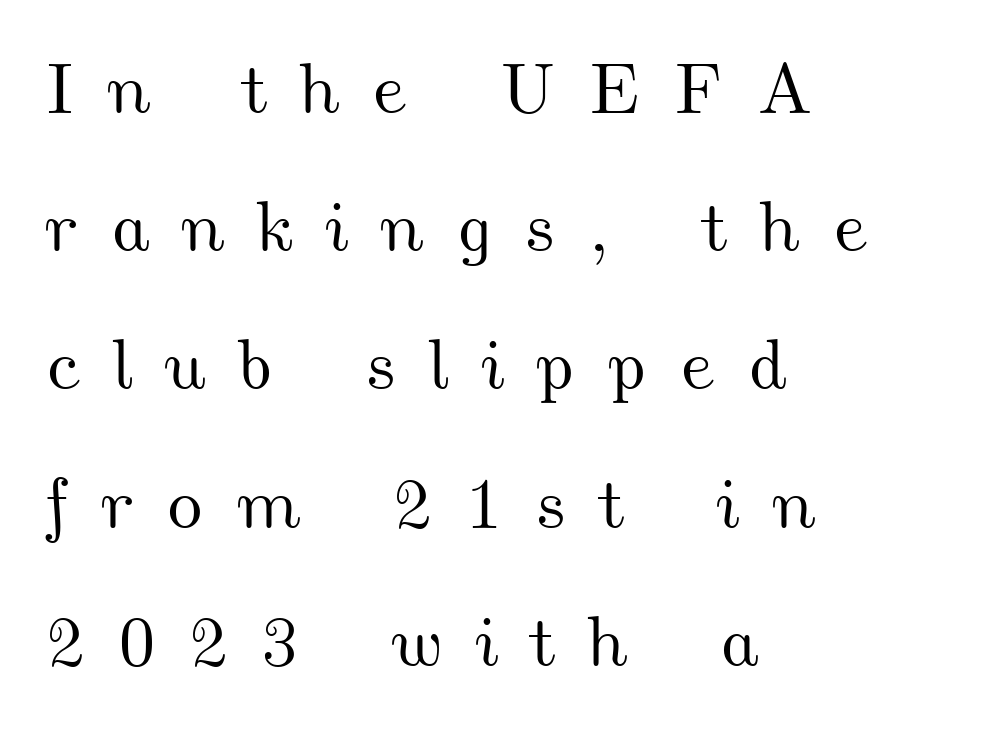
Q: Is the text underlined? A: No.
Q: How is the paragraph aligned? A: Left-aligned.
Q: Is the spacing between letters normal or unusually wide? A: Unusually wide.
Q: Is the spacing between lines tight, normal or loose? A: Loose.
Q: Width (condensed, normal, or wide)? A: Wide.
Q: Stroke contrast? A: Medium.
Q: x-height? A: Small.
Q: Monospaced? A: No.
